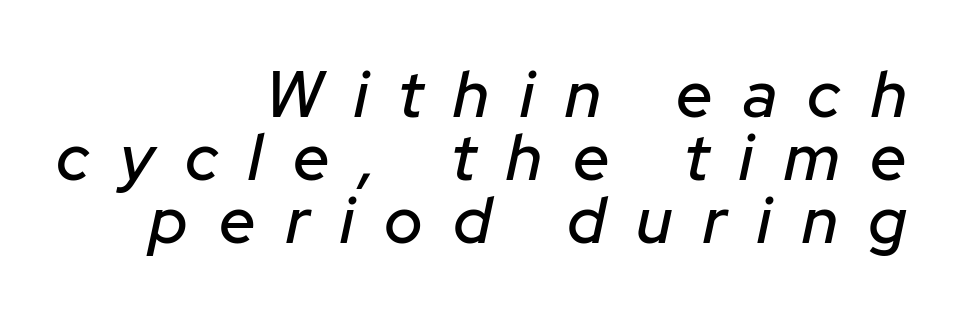
Q: Is the text italic (slanted)? A: Yes, it leans right by about 12 degrees.
Q: Is the text underlined? A: No.
Q: How is the paragraph aligned? A: Right-aligned.
Q: Is the spacing between letters normal or unusually wide? A: Unusually wide.
Q: Is the spacing between lines tight, normal or loose? A: Tight.
Q: Width (condensed, normal, or wide)? A: Normal.
Q: Stroke contrast? A: Low.
Q: x-height? A: Medium.
Q: Monospaced? A: No.
